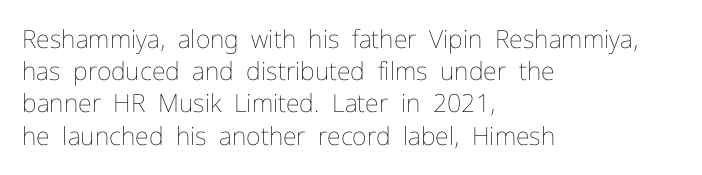
The image shows 25 px text type, upright; set left-aligned, normal line spacing (1.29x), normal letter spacing, not underlined.
